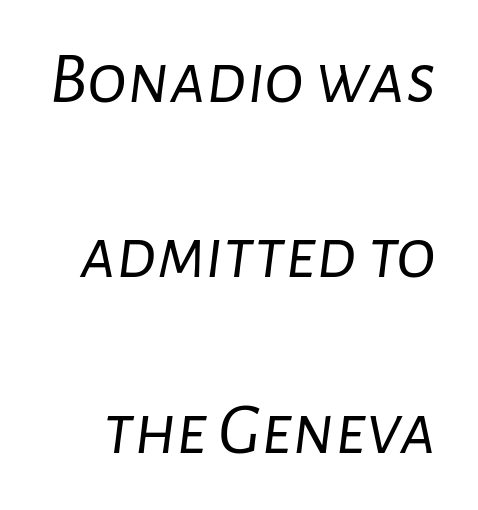
Q: Is the text bold? A: No.
Q: Is the text italic (slanted)? A: Yes, it leans right by about 7 degrees.
Q: Is the text underlined? A: No.
Q: Is the spacing between letters normal or unusually wide? A: Normal.
Q: Is the spacing between lines tight, normal or loose? A: Loose.
Q: Width (condensed, normal, or wide)? A: Normal.
Q: Stroke contrast? A: Low.
Q: x-height? A: Medium.
Q: Monospaced? A: No.
